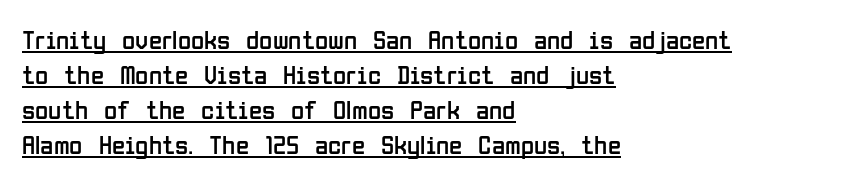
Teacher's note: observe the even left margin — that is flush-left alignment. Decoration check: the copy is underlined. The line-height multiplier appears to be the usual default. You could call the tracking neutral — neither tight nor loose. A light-to-regular cut is what we see here. A roman cut, with each character standing at attention.
